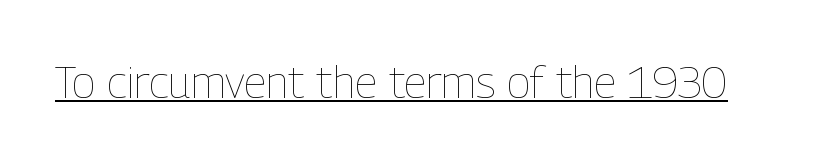
The image shows 44 px thin, condensed type, upright; set normal letter spacing, underlined; low stroke contrast and a medium x-height.
